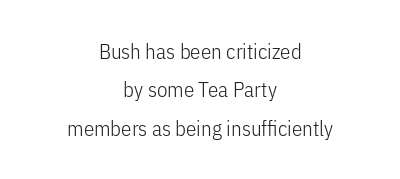
The image shows 21 px text type, upright; set centered, line spacing 1.83x, normal letter spacing, not underlined.
